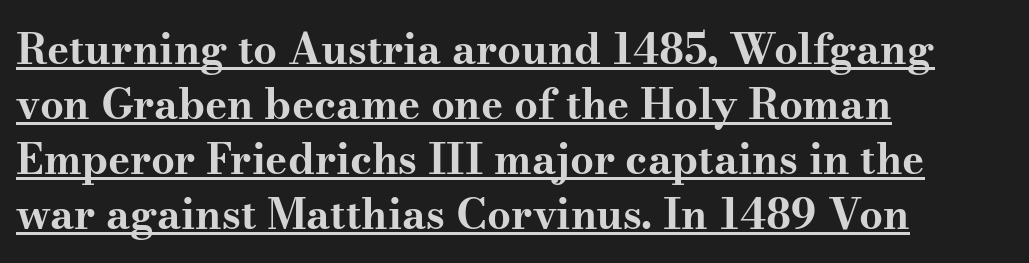
Q: Is the text bold? A: Yes.
Q: Is the text italic (slanted)? A: No, it is upright.
Q: Is the typeface a serif or a sans-serif typeface? A: Serif.
Q: Is the text underlined? A: Yes.
Q: How is the paragraph aligned? A: Left-aligned.
Q: Is the spacing between letters normal or unusually wide? A: Normal.
Q: Is the spacing between lines tight, normal or loose? A: Normal.
Q: Width (condensed, normal, or wide)? A: Wide.
Q: Stroke contrast? A: Medium.
Q: x-height? A: Small.
Q: Monospaced? A: No.
